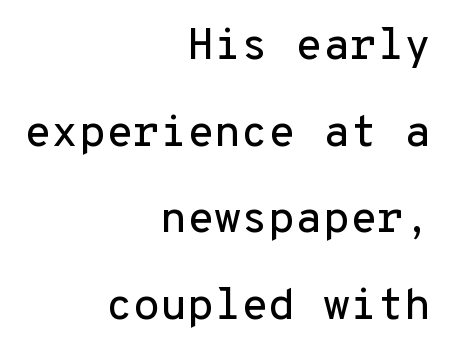
Q: Is the text italic (slanted)? A: No, it is upright.
Q: Is the typeface a serif or a sans-serif typeface? A: Sans-serif.
Q: Is the text underlined? A: No.
Q: How is the paragraph aligned? A: Right-aligned.
Q: Is the spacing between letters normal or unusually wide? A: Normal.
Q: Is the spacing between lines tight, normal or loose? A: Loose.
Q: Width (condensed, normal, or wide)? A: Normal.
Q: Stroke contrast? A: Low.
Q: x-height? A: Medium.
Q: Monospaced? A: Yes.
